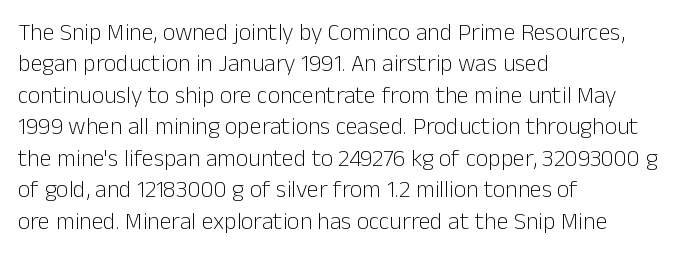
Q: Is the text bold? A: No.
Q: Is the text italic (slanted)? A: No, it is upright.
Q: Is the text underlined? A: No.
Q: How is the paragraph aligned? A: Left-aligned.
Q: Is the spacing between letters normal or unusually wide? A: Normal.
Q: Is the spacing between lines tight, normal or loose? A: Normal.
